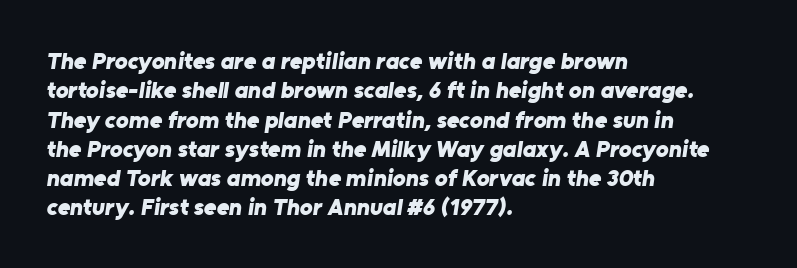
{"bold": "yes", "underline": "no", "align": "left", "line_spacing_ratio": 1.22, "letter_spacing": "normal", "letter_spacing_em": 0.0, "glyph_px": 24}
